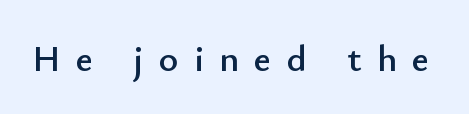
Type style note: lacks serifs. Ascenders rise straight up at ninety degrees. There is plenty of visible air inserted between adjacent glyphs. A typesetter would call this proportional, since set widths differ per character.
